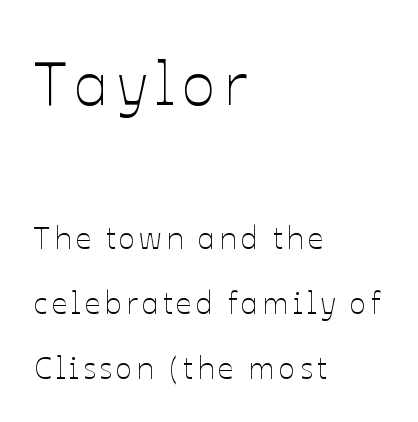
This sample is left-justified, so line endings fall wherever the words run out. The rendering shrinks the type as you move from the upper chunk to the lower. The baseline area is clear. The typography opts for an upright posture over an oblique one.
